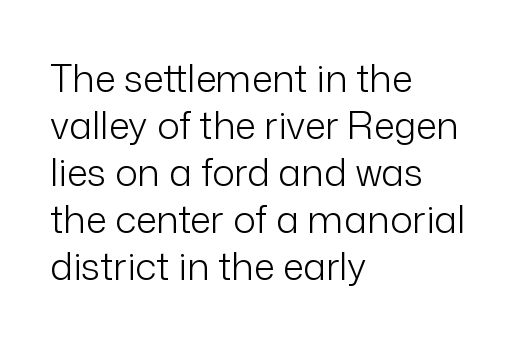
A typesetter would call this proportional, since set widths differ per character. This sample uses a sans-serif face. Characters remain perfectly vertical along every line. Descenders are the only things crossing below the line.
